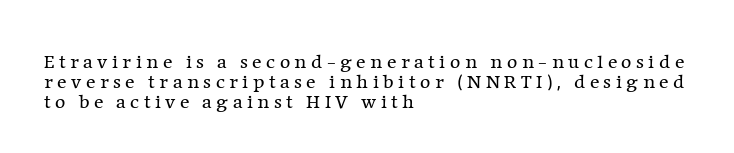
{"italic": "no", "bold": "no", "underline": "no", "align": "left", "line_spacing": "tight", "line_spacing_ratio": 1.01, "letter_spacing": "wide", "letter_spacing_em": 0.22, "glyph_px": 20}
